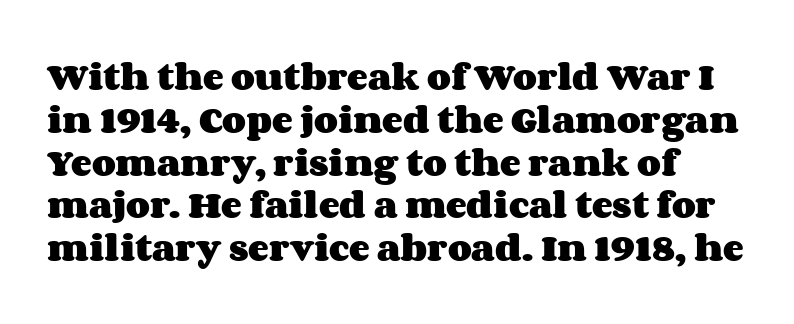
Visually the block forms a straight wall on the left and a jagged coastline on the right. Regarding leading, the lines here are spaced in the standard way. Think of a printed novel: that variable character pitch is what you see here. Compared with an ordinary text face, these strokes are far heavier — a full bold. When letters stand straight like this, we call the style roman or upright.
